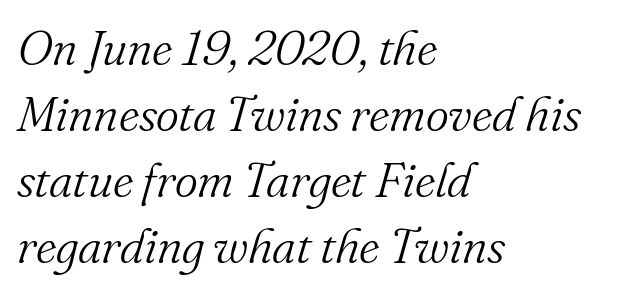
The image shows 49 px light serif type, italic (leaning right); set left-aligned, normal line spacing (1.35x), normal letter spacing, not underlined; medium stroke contrast and a small x-height.
